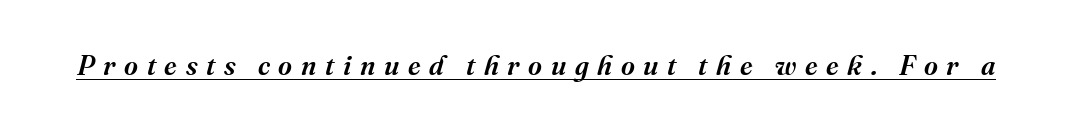
{"italic": "yes", "lean": "right", "slant_degrees": 16, "underline": "yes", "letter_spacing": "wide", "letter_spacing_em": 0.32, "glyph_px": 27}
